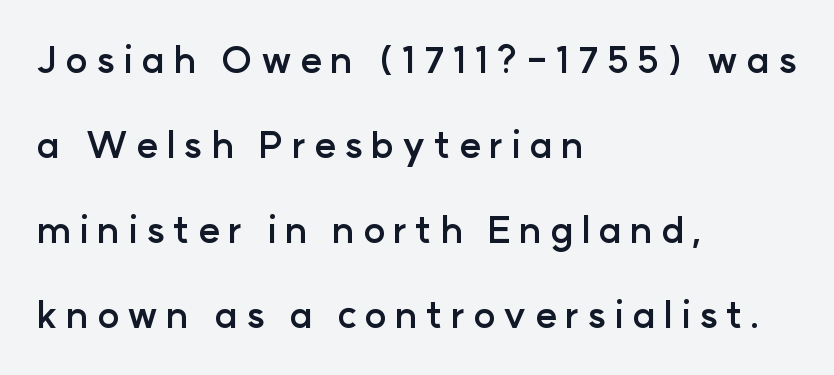
{"serif": "no", "italic": "no", "bold": "yes", "weight": "semibold", "width": "normal", "stroke_contrast": "low", "x_height": "medium", "monospaced": "no", "underline": "no", "align": "left", "line_spacing": "loose", "line_spacing_ratio": 2.3, "letter_spacing": "wide", "letter_spacing_em": 0.22, "glyph_px": 37}
